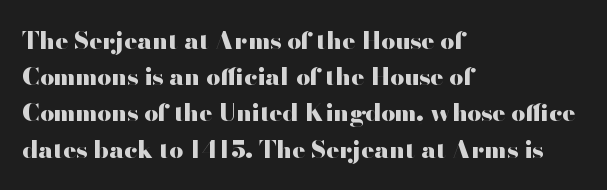
The vertical gap from one line to the next is medium. In terms of posture, this sample is upright. Look at the stroke-to-counter ratio: heavy, a bold. Clear beneath every line of the passage. Casual observation: everything's shoved over to the left. You could call the tracking neutral — neither tight nor loose.
